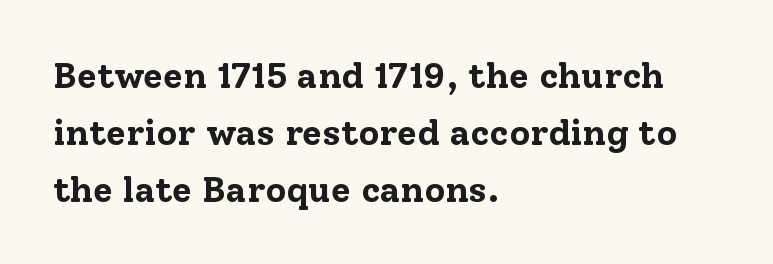
Q: Is the text bold? A: Yes.
Q: Is the text italic (slanted)? A: No, it is upright.
Q: Is the typeface a serif or a sans-serif typeface? A: Serif.
Q: Is the text underlined? A: No.
Q: How is the paragraph aligned? A: Left-aligned.
Q: Is the spacing between letters normal or unusually wide? A: Normal.
Q: Is the spacing between lines tight, normal or loose? A: Normal.
Q: Width (condensed, normal, or wide)? A: Normal.
Q: Stroke contrast? A: Low.
Q: x-height? A: Medium.
Q: Monospaced? A: No.
